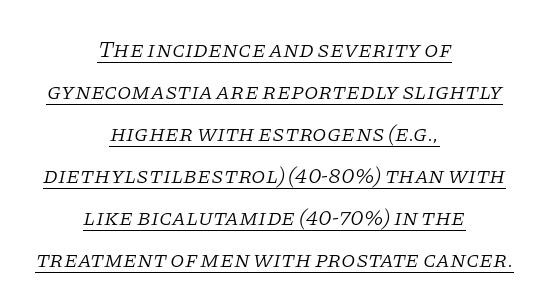
{"italic": "yes", "lean": "right", "slant_degrees": 11, "bold": "no", "underline": "yes", "align": "center", "line_spacing_ratio": 1.83, "letter_spacing": "normal", "letter_spacing_em": 0.0, "glyph_px": 23}
